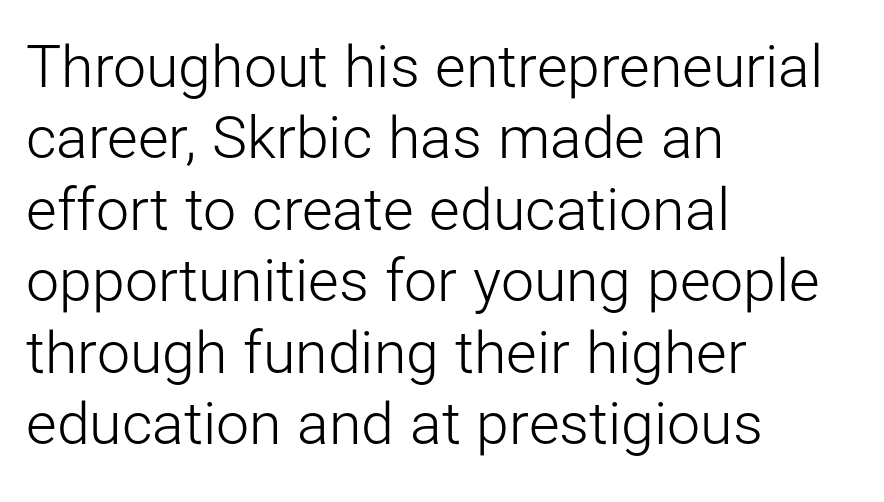
The image shows 59 px light sans-serif type, upright; set left-aligned, line spacing 1.21x, normal letter spacing, not underlined; low stroke contrast and a medium x-height.
